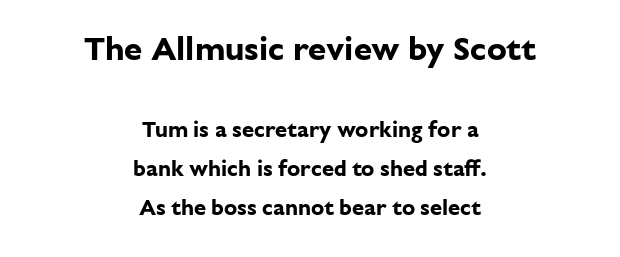
Check the space under the baseline: it is left empty. In terms of letterspacing, this is plain default setting. The letters in the upper block stand taller than those in the block below. Does the lettering tilt? It doesn't — this is upright. Set as a true bold cut, around the 700 mark.
